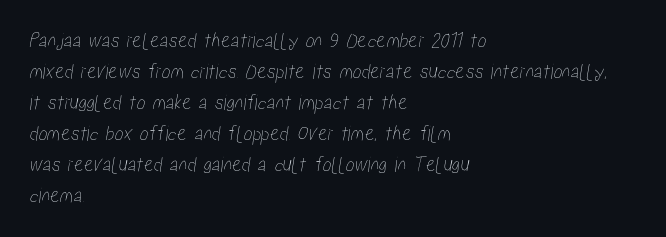
{"underline": "no", "align": "left", "line_spacing": "normal", "line_spacing_ratio": 1.41, "letter_spacing": "normal", "letter_spacing_em": 0.0, "glyph_px": 22}
